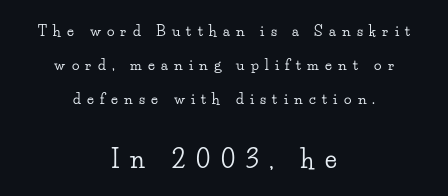
Q: Is the text italic (slanted)? A: No, it is upright.
Q: Is the text underlined? A: No.
Q: How is the paragraph aligned? A: Centered.
Q: Is the spacing between letters normal or unusually wide? A: Unusually wide.
Q: Is the spacing between lines tight, normal or loose? A: Loose.
Q: Which block of text is set in a larger size, the first (top) or the second (bottom)? A: The second (bottom) one.
